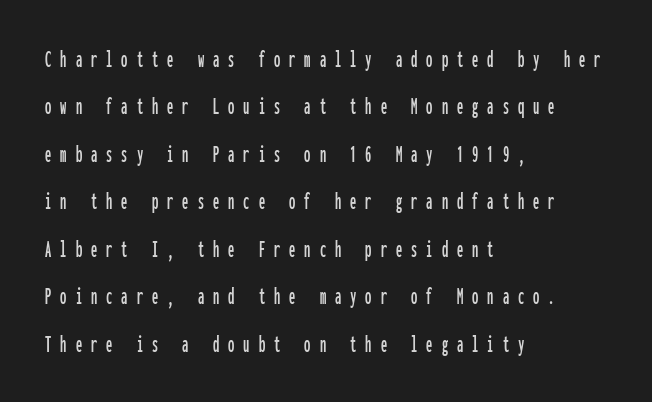
This is the regular roman posture of the typeface. Descenders are the only things crossing below the line. These lines are set flush left with a ragged right edge. Widely set lines give the paragraph a tall, airy silhouette.
